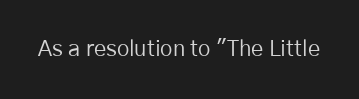
{"italic": "no", "bold": "no", "underline": "no", "letter_spacing": "normal", "letter_spacing_em": 0.0, "glyph_px": 22}
